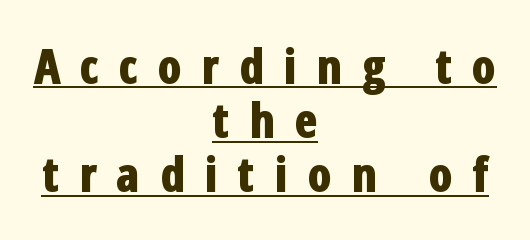
Centered paragraph, ragged on both sides. Here the designer chose a conventional face with non-uniform glyph widths. Letterform terminals end flat and unadorned throughout the passage. Quick note: interline space is minimal.
